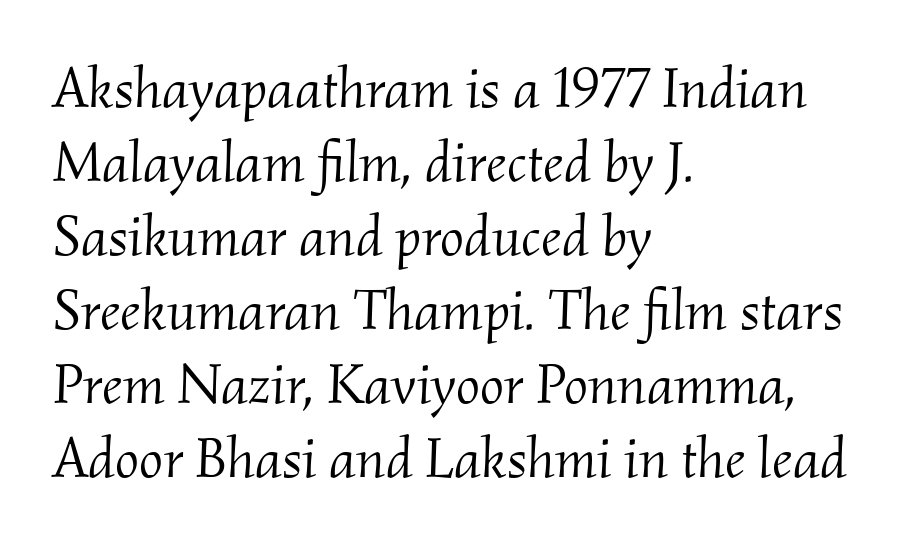
{"serif": "yes", "italic": "yes", "lean": "right", "slant_degrees": 2, "bold": "no", "weight": "light", "width": "normal", "stroke_contrast": "medium", "x_height": "small", "monospaced": "no", "underline": "no", "align": "left", "line_spacing": "normal", "line_spacing_ratio": 1.3, "letter_spacing": "normal", "letter_spacing_em": 0.0, "glyph_px": 57}
